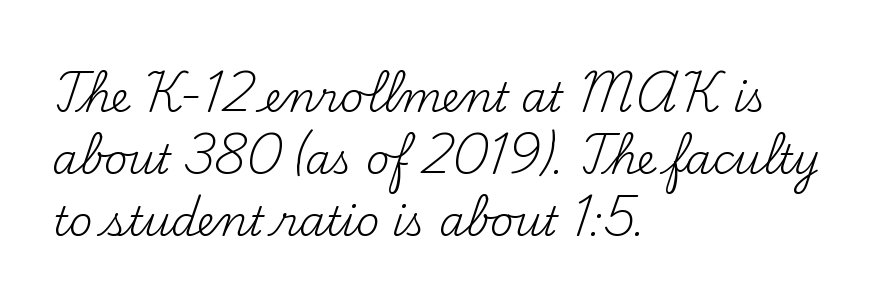
The image shows 41 px regular-weight serif type; set left-aligned, normal line spacing (1.51x), normal letter spacing, not underlined; medium stroke contrast and a small x-height.
